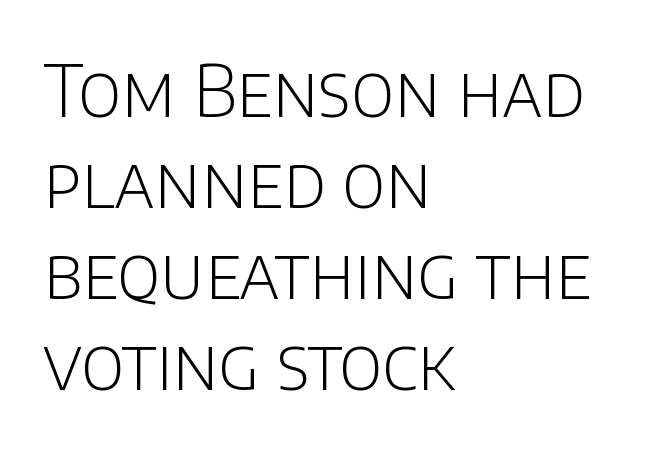
Q: Is the text bold? A: No.
Q: Is the text italic (slanted)? A: No, it is upright.
Q: Is the typeface a serif or a sans-serif typeface? A: Sans-serif.
Q: Is the text underlined? A: No.
Q: How is the paragraph aligned? A: Left-aligned.
Q: Is the spacing between letters normal or unusually wide? A: Normal.
Q: Is the spacing between lines tight, normal or loose? A: Normal.
Q: Width (condensed, normal, or wide)? A: Normal.
Q: Stroke contrast? A: Low.
Q: x-height? A: Large.
Q: Monospaced? A: No.
